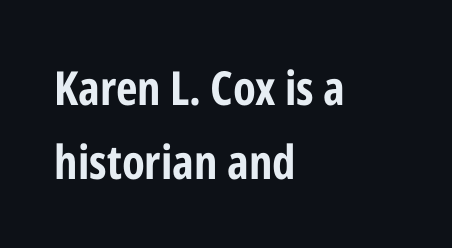
{"serif": "no", "italic": "no", "bold": "yes", "weight": "bold", "width": "condensed", "stroke_contrast": "low", "x_height": "medium", "monospaced": "no", "underline": "no", "align": "left", "line_spacing": "normal", "line_spacing_ratio": 1.58, "letter_spacing": "normal", "letter_spacing_em": 0.0, "glyph_px": 47}
